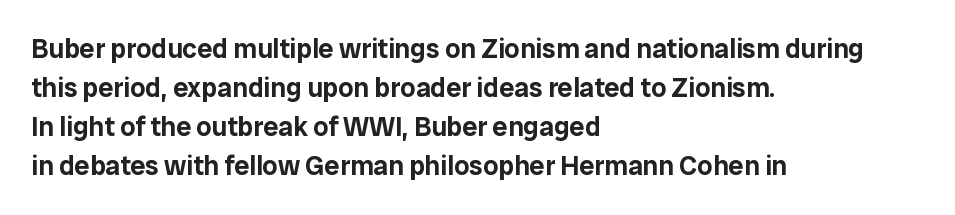
The image shows 27 px text type, upright; set left-aligned, normal line spacing (1.44x), normal letter spacing, not underlined.
